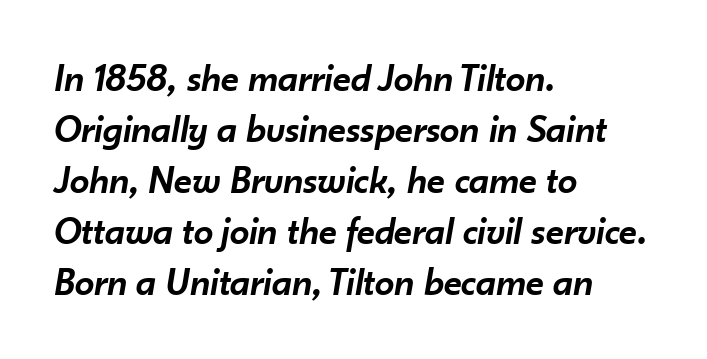
Horizontal alignment here is leftward, the default for most running prose. There is no visible air inserted between adjacent glyphs. Notice how descenders clear the ascenders below comfortably — that's standard leading. Note the varied advance widths — an 'i' is clearly narrower than an 'm'. The rendering applies a slant to the glyphs.
